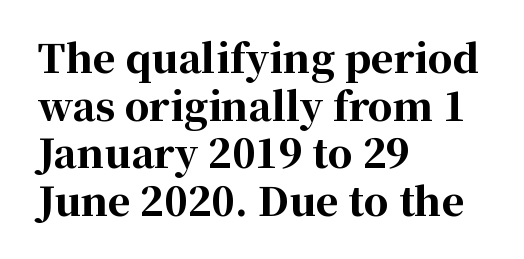
{"serif": "yes", "italic": "no", "bold": "yes", "weight": "bold", "width": "normal", "stroke_contrast": "high", "x_height": "medium", "monospaced": "no", "underline": "no", "align": "left", "line_spacing_ratio": 1.22, "letter_spacing": "normal", "letter_spacing_em": 0.0, "glyph_px": 39}
